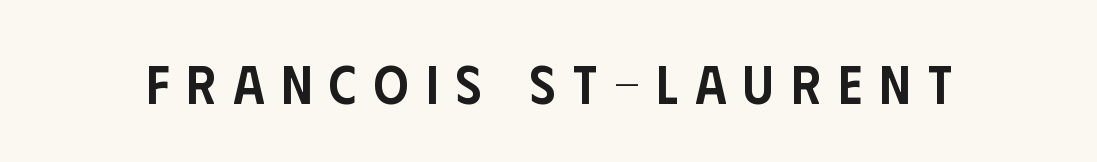
A fair bit of extra ink — the face is semibold, not bold. Unlike italic type, these characters show no tilt at all. A typesetter would call this heavily tracked-out type. Just letters on the line, the space beneath them empty.
